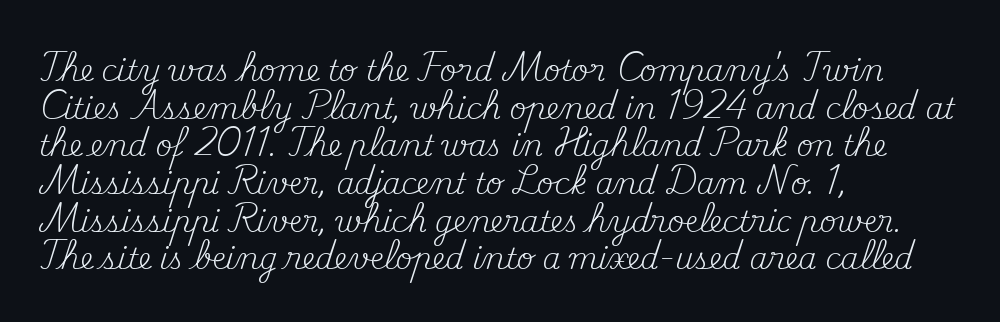
{"serif": "yes", "bold": "no", "weight": "regular", "width": "normal", "stroke_contrast": "medium", "x_height": "small", "monospaced": "no", "underline": "no", "align": "left", "line_spacing": "normal", "line_spacing_ratio": 1.3, "letter_spacing": "normal", "letter_spacing_em": 0.0, "glyph_px": 29}
